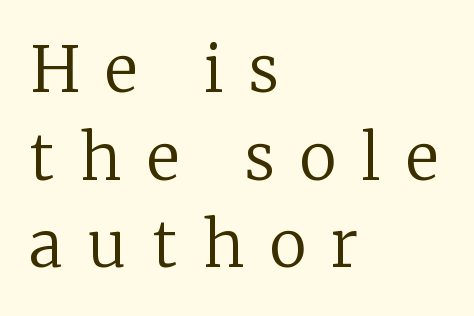
{"serif": "yes", "italic": "no", "bold": "no", "weight": "regular", "width": "normal", "stroke_contrast": "low", "x_height": "medium", "monospaced": "no", "underline": "no", "align": "left", "line_spacing": "normal", "line_spacing_ratio": 1.39, "letter_spacing": "wide", "letter_spacing_em": 0.41, "glyph_px": 63}
